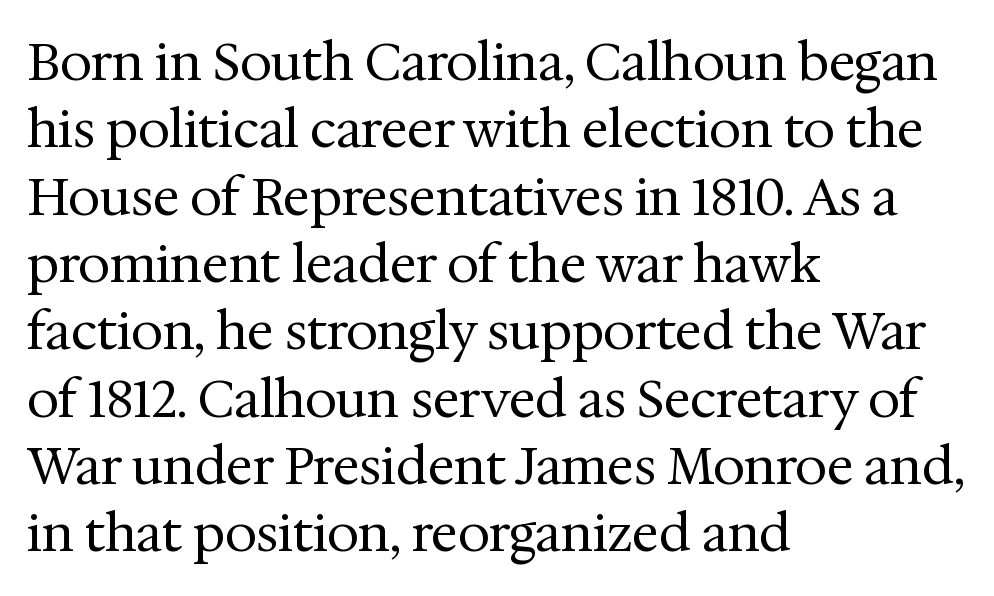
Each letter keeps its own natural width here, so spacing adapts to shape. Where is the straight margin? On the left. Rule under the text: the space is simply empty. Regarding serifs, this sample has them. Is there much room between lines? A standard amount, neither cramped nor airy. Italic? Not at all — the glyphs are vertical.
